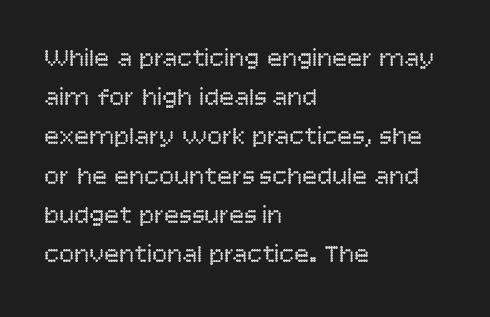
Is this a heavy cut? Hardly; it is regular or lighter. In CSS terms this would be text-align: left. Words appear dense and cohesive because spacing is normal. The gap between lines stays unmarked. Reading down the column, the eye jumps a familiar distance to each next line. This is roman type, the default non-slanted kind.
